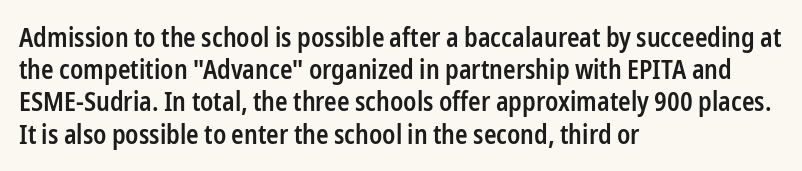
The image shows 26 px text type, upright; set left-aligned, line spacing 1.24x, normal letter spacing, not underlined.
